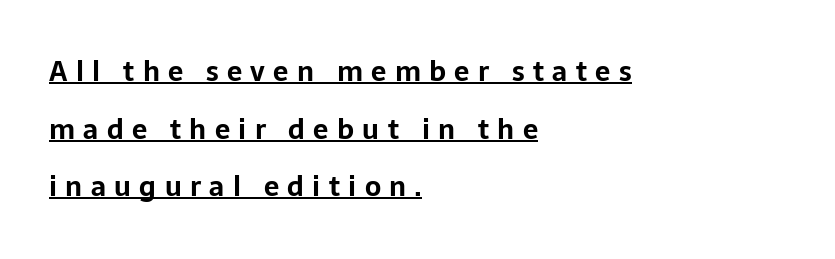
The image shows 27 px bold type, upright; set left-aligned, loose line spacing (2.13x), unusually wide letter spacing (+0.31 em), underlined.
